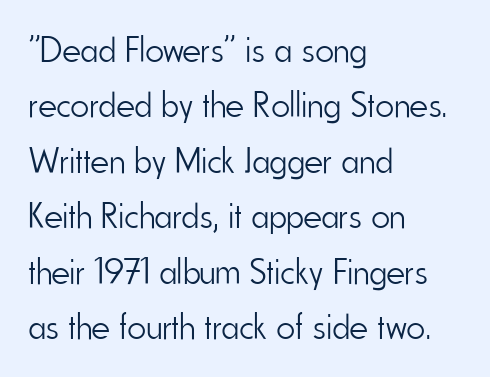
The image shows 36 px light, condensed sans-serif type, upright; set left-aligned, normal line spacing (1.54x), normal letter spacing, not underlined; low stroke contrast and a small x-height.
